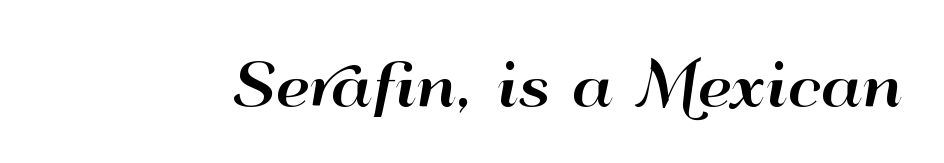
Q: Is the text italic (slanted)? A: Yes.
Q: Is the typeface a serif or a sans-serif typeface? A: Sans-serif.
Q: Is the text underlined? A: No.
Q: Is the spacing between letters normal or unusually wide? A: Normal.
Q: Width (condensed, normal, or wide)? A: Wide.
Q: Stroke contrast? A: High.
Q: x-height? A: Small.
Q: Monospaced? A: No.
